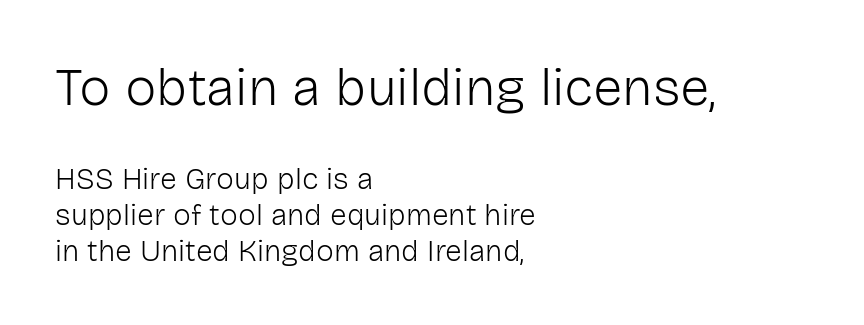
{"serif": "no", "italic": "no", "bold": "no", "weight": "light", "width": "normal", "stroke_contrast": "low", "x_height": "medium", "monospaced": "no", "underline": "no", "align": "left", "line_spacing_ratio": 1.2, "letter_spacing": "normal", "letter_spacing_em": 0.0, "larger_block": "first", "size_ratio": 1.77, "glyph_px": 53}
